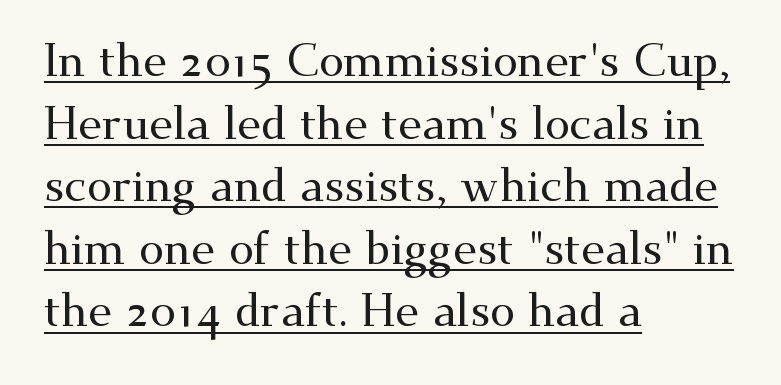
How are the letters spaced? Ordinarily, with no added tracking. Here the designer chose a conventional face with non-uniform glyph widths. Serif or sans? Serif — the stroke terminals have little feet. The compositor pushed each line to the left boundary.
